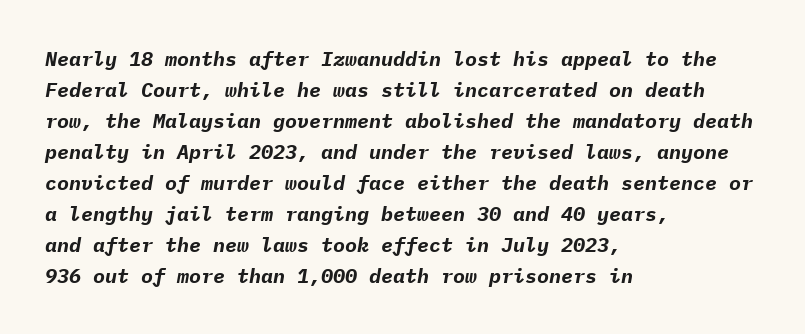
The image shows 20 px bold type, italic (leaning right); set left-aligned, normal line spacing (1.55x), normal letter spacing, not underlined.
